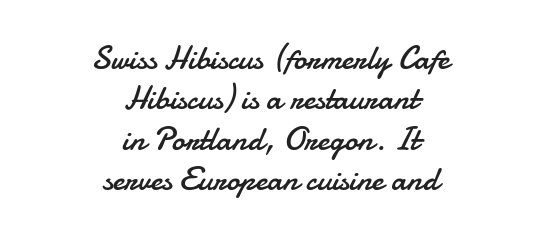
{"serif": "no", "bold": "no", "weight": "regular", "width": "normal", "stroke_contrast": "low", "x_height": "small", "monospaced": "no", "underline": "no", "align": "center", "line_spacing_ratio": 1.22, "letter_spacing": "normal", "letter_spacing_em": 0.0, "glyph_px": 33}
